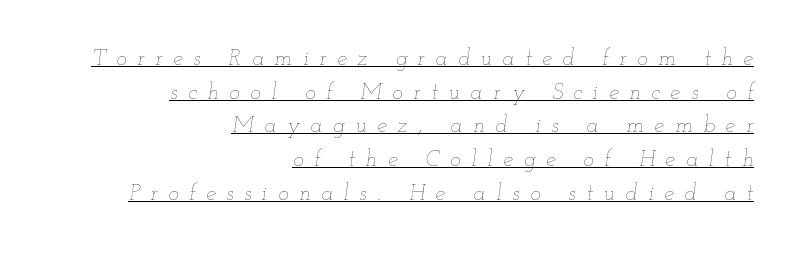
Q: Is the text bold? A: No.
Q: Is the text italic (slanted)? A: Yes, it leans right by about 12 degrees.
Q: Is the text underlined? A: Yes.
Q: How is the paragraph aligned? A: Right-aligned.
Q: Is the spacing between letters normal or unusually wide? A: Unusually wide.
Q: Is the spacing between lines tight, normal or loose? A: Normal.
